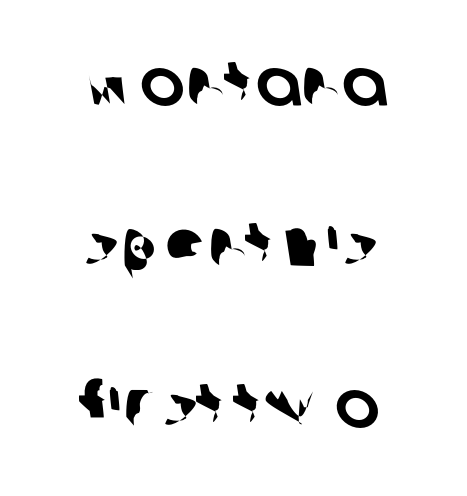
The image shows 67 px sans-serif type; set centered, loose line spacing (2.4x), normal letter spacing, not underlined; low stroke contrast and a medium x-height.
